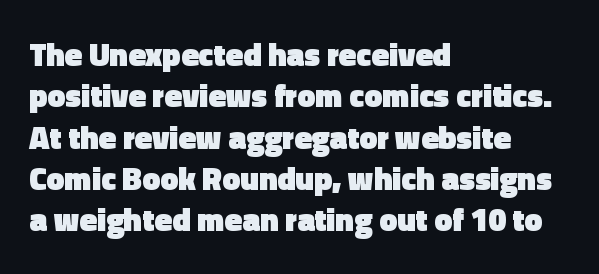
The typesetter chose a ragged-right arrangement here. Just letters on the line, the space beneath them empty. Is there much room between lines? A standard amount, neither cramped nor airy. No feet cap the strokes, marking this as sans-serif type.
